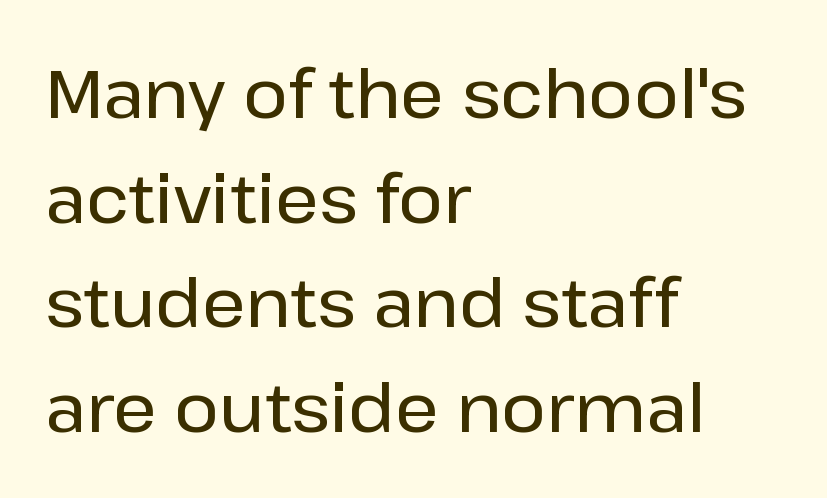
Q: Is the text italic (slanted)? A: No, it is upright.
Q: Is the typeface a serif or a sans-serif typeface? A: Sans-serif.
Q: Is the text underlined? A: No.
Q: How is the paragraph aligned? A: Left-aligned.
Q: Is the spacing between letters normal or unusually wide? A: Normal.
Q: Is the spacing between lines tight, normal or loose? A: Normal.
Q: Width (condensed, normal, or wide)? A: Normal.
Q: Stroke contrast? A: Low.
Q: x-height? A: Medium.
Q: Monospaced? A: No.
